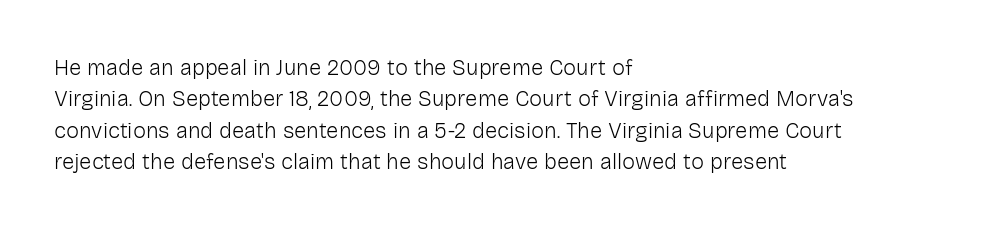
Q: Is the text bold? A: No.
Q: Is the text italic (slanted)? A: No, it is upright.
Q: Is the text underlined? A: No.
Q: How is the paragraph aligned? A: Left-aligned.
Q: Is the spacing between letters normal or unusually wide? A: Normal.
Q: Is the spacing between lines tight, normal or loose? A: Normal.
